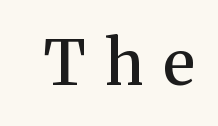
{"serif": "yes", "italic": "no", "bold": "semi", "weight": "semibold", "width": "normal", "stroke_contrast": "medium", "x_height": "medium", "monospaced": "no", "underline": "no", "letter_spacing": "wide", "letter_spacing_em": 0.32, "glyph_px": 62}
